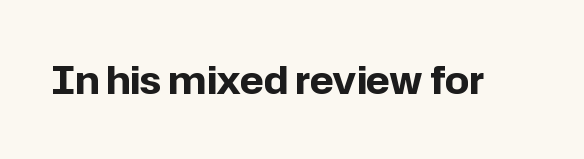
The text was rendered using a sans face with plain stroke endings. A typesetter would call this zero additional tracking. If you drew a line through each stem, it would be perfectly vertical. The rendering uses a bold face; every stroke is thick and dark. Descender tails drop into unmarked territory.
